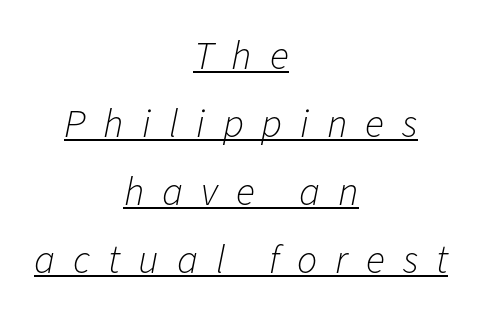
Q: Is the text bold? A: No.
Q: Is the text italic (slanted)? A: Yes, it leans right by about 11 degrees.
Q: Is the text underlined? A: Yes.
Q: How is the paragraph aligned? A: Centered.
Q: Is the spacing between letters normal or unusually wide? A: Unusually wide.
Q: Is the spacing between lines tight, normal or loose? A: Normal.
Q: Width (condensed, normal, or wide)? A: Normal.
Q: Stroke contrast? A: Low.
Q: x-height? A: Medium.
Q: Monospaced? A: No.
